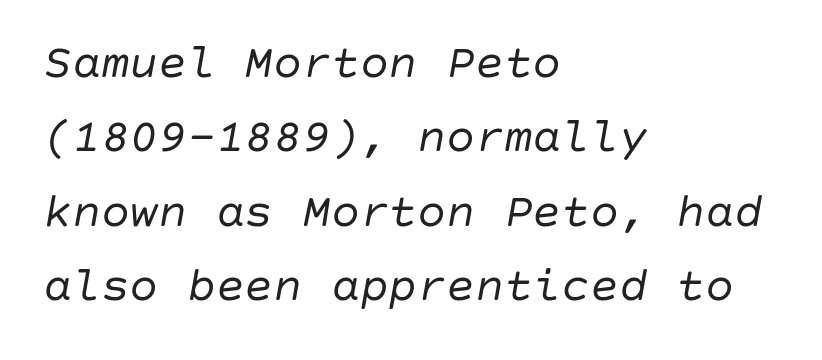
Q: Is the text bold? A: No.
Q: Is the text italic (slanted)? A: Yes, it leans right by about 10 degrees.
Q: Is the text underlined? A: No.
Q: How is the paragraph aligned? A: Left-aligned.
Q: Is the spacing between letters normal or unusually wide? A: Normal.
Q: Is the spacing between lines tight, normal or loose? A: Normal.
Q: Width (condensed, normal, or wide)? A: Normal.
Q: Stroke contrast? A: Low.
Q: x-height? A: Large.
